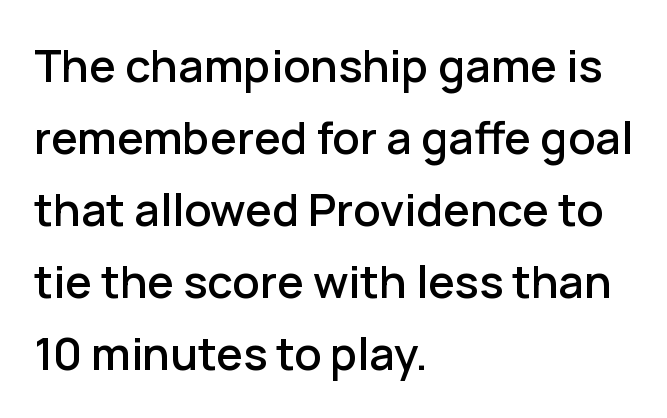
Every stem runs plumb, perpendicular to the baseline. Clear beneath every line of the passage. Regarding serifs, this sample does without them. Notice how descenders clear the ascenders below comfortably — that's standard leading. In CSS terms this would be text-align: left. Tracking value appears to be zero — textbook default spacing.
